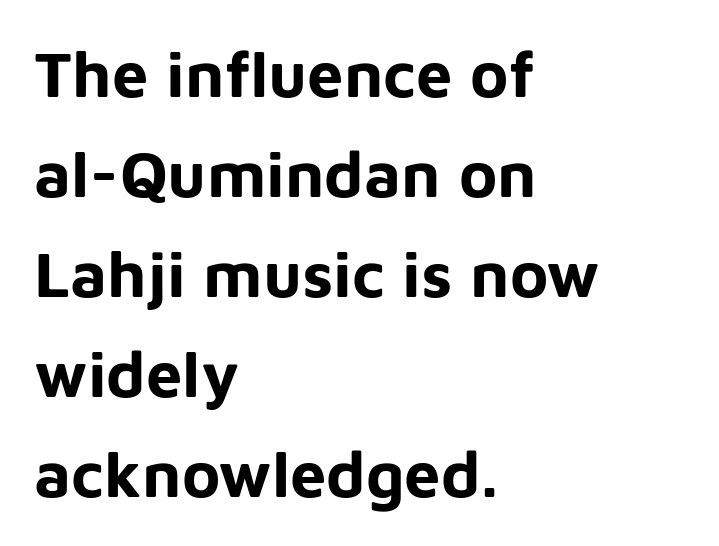
Rule under the text: the space is simply empty. If you drew a ruler down the left edge, every line would touch it. Horizontal bands of white between lines are of average thickness. Every stem runs plumb, perpendicular to the baseline. Heavy-handed strokes throughout: this text is bold. The passage shown has conventional tracking throughout.
